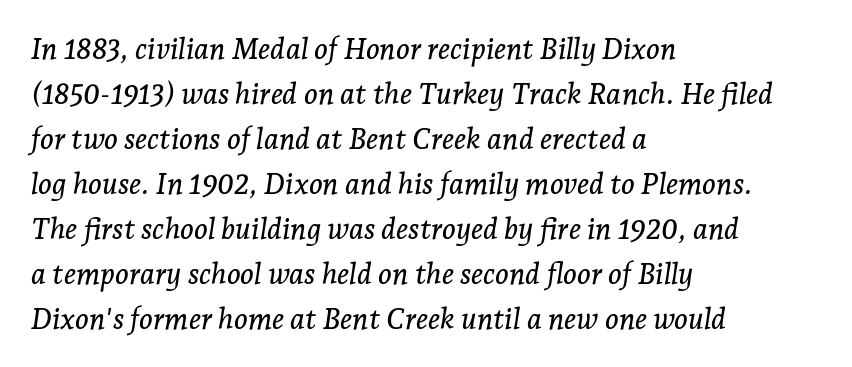
The image shows 29 px serif type, italic (leaning right); set left-aligned, normal line spacing (1.55x), normal letter spacing, not underlined; low stroke contrast and a medium x-height.
